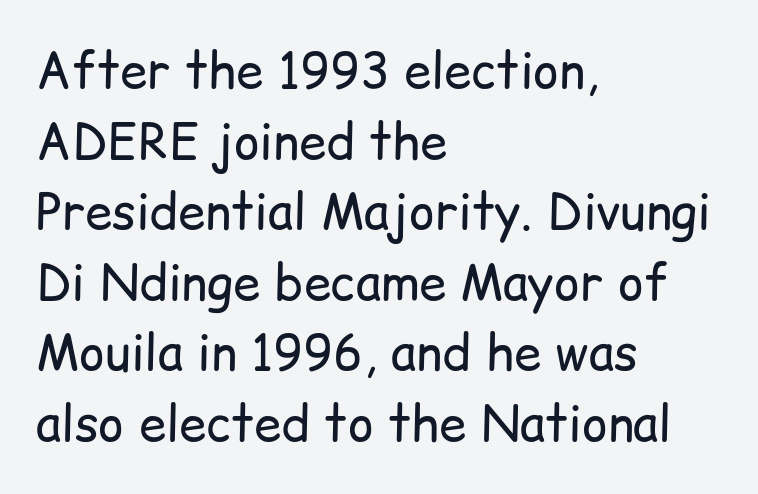
{"serif": "no", "italic": "no", "bold": "no", "weight": "regular", "width": "normal", "stroke_contrast": "low", "x_height": "medium", "monospaced": "no", "underline": "no", "align": "left", "line_spacing": "normal", "line_spacing_ratio": 1.44, "letter_spacing": "normal", "letter_spacing_em": 0.0, "glyph_px": 49}
